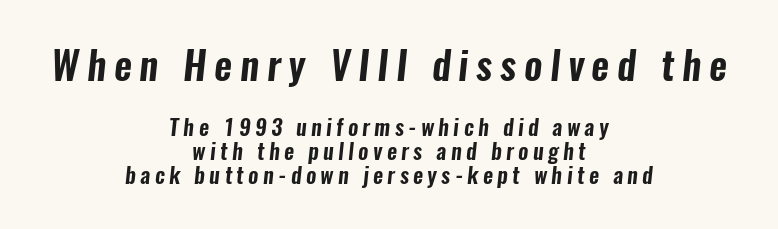
The image shows 39 px condensed sans-serif type; set centered, tight line spacing (1.1x), unusually wide letter spacing (+0.2 em), not underlined; the first (top) block is 1.77x larger; low stroke contrast and a medium x-height.
